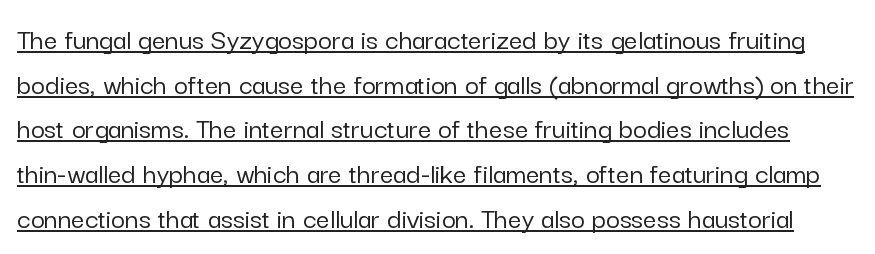
Q: Is the text italic (slanted)? A: No, it is upright.
Q: Is the typeface a serif or a sans-serif typeface? A: Sans-serif.
Q: Is the text underlined? A: Yes.
Q: Is the spacing between letters normal or unusually wide? A: Normal.
Q: Is the spacing between lines tight, normal or loose? A: Normal.
Q: Width (condensed, normal, or wide)? A: Normal.
Q: Stroke contrast? A: Low.
Q: x-height? A: Medium.
Q: Monospaced? A: No.
